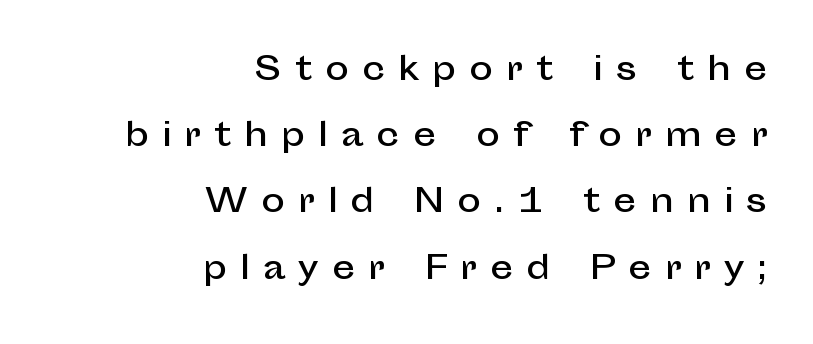
{"serif": "no", "italic": "no", "width": "normal", "stroke_contrast": "low", "x_height": "medium", "monospaced": "no", "underline": "no", "align": "right", "line_spacing": "loose", "line_spacing_ratio": 2.07, "letter_spacing": "wide", "letter_spacing_em": 0.41, "glyph_px": 32}
